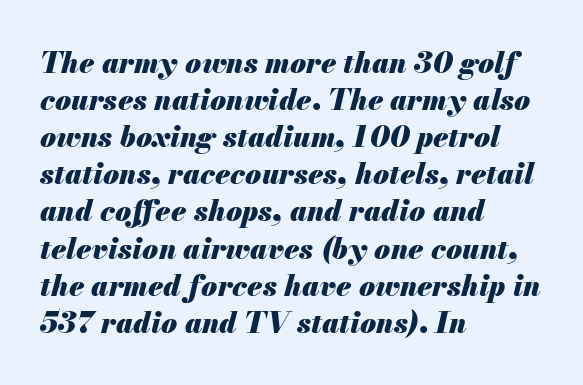
The image shows 29 px heavy type, italic (leaning right); set left-aligned, normal line spacing (1.28x), normal letter spacing, not underlined; medium stroke contrast and a small x-height.
